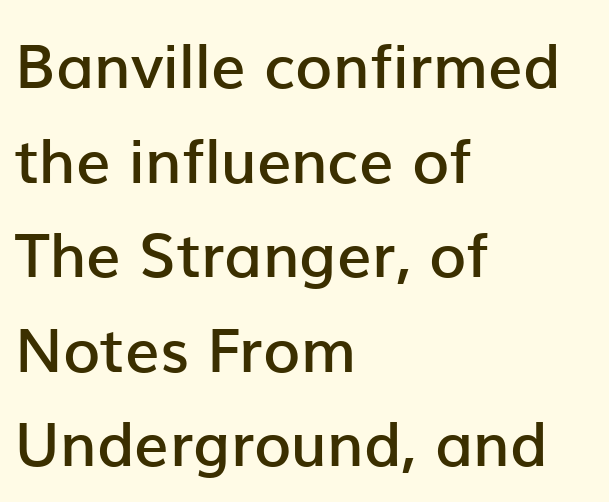
Q: Is the text bold? A: Semi-bold.
Q: Is the text italic (slanted)? A: No, it is upright.
Q: Is the typeface a serif or a sans-serif typeface? A: Sans-serif.
Q: Is the text underlined? A: No.
Q: How is the paragraph aligned? A: Left-aligned.
Q: Is the spacing between letters normal or unusually wide? A: Normal.
Q: Is the spacing between lines tight, normal or loose? A: Normal.
Q: Width (condensed, normal, or wide)? A: Normal.
Q: Stroke contrast? A: Low.
Q: x-height? A: Medium.
Q: Monospaced? A: No.
